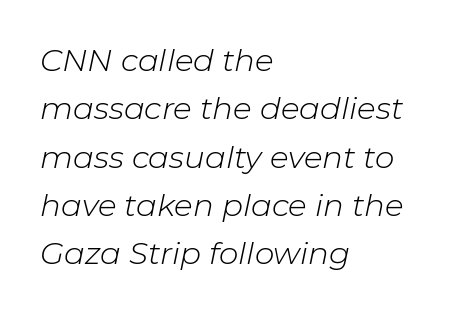
Q: Is the text bold? A: No.
Q: Is the text italic (slanted)? A: Yes, it leans right by about 11 degrees.
Q: Is the text underlined? A: No.
Q: How is the paragraph aligned? A: Left-aligned.
Q: Is the spacing between letters normal or unusually wide? A: Normal.
Q: Is the spacing between lines tight, normal or loose? A: Normal.
Q: Width (condensed, normal, or wide)? A: Normal.
Q: Stroke contrast? A: Low.
Q: x-height? A: Medium.
Q: Monospaced? A: No.
